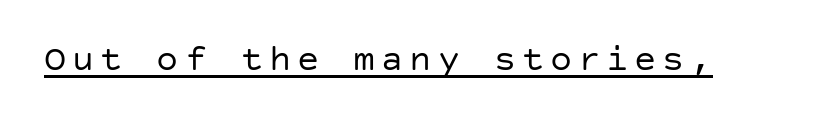
Q: Is the text bold? A: No.
Q: Is the text italic (slanted)? A: No, it is upright.
Q: Is the typeface a serif or a sans-serif typeface? A: Sans-serif.
Q: Is the text underlined? A: Yes.
Q: Width (condensed, normal, or wide)? A: Normal.
Q: Stroke contrast? A: Low.
Q: x-height? A: Large.
